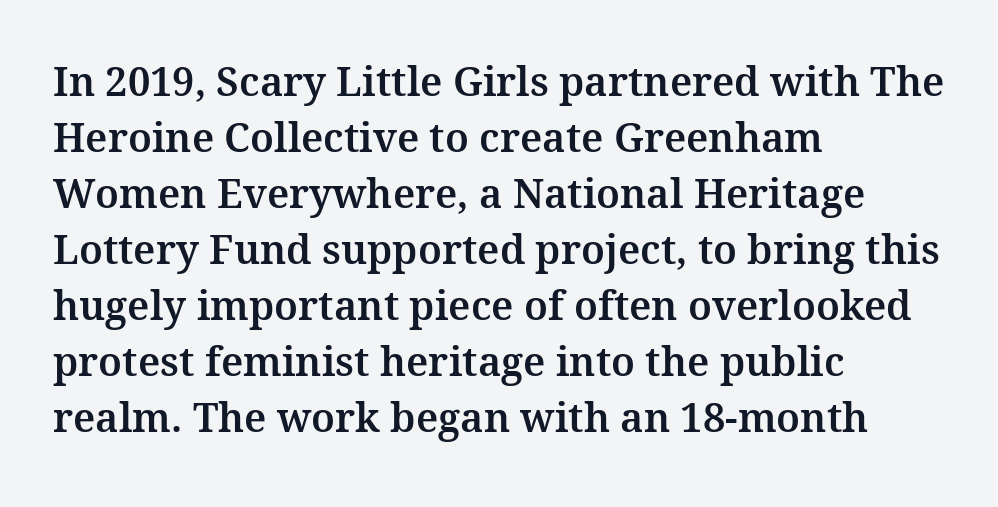
{"serif": "yes", "italic": "no", "width": "normal", "stroke_contrast": "medium", "x_height": "medium", "monospaced": "no", "underline": "no", "align": "left", "line_spacing": "normal", "line_spacing_ratio": 1.4, "letter_spacing": "normal", "letter_spacing_em": 0.0, "glyph_px": 40}
